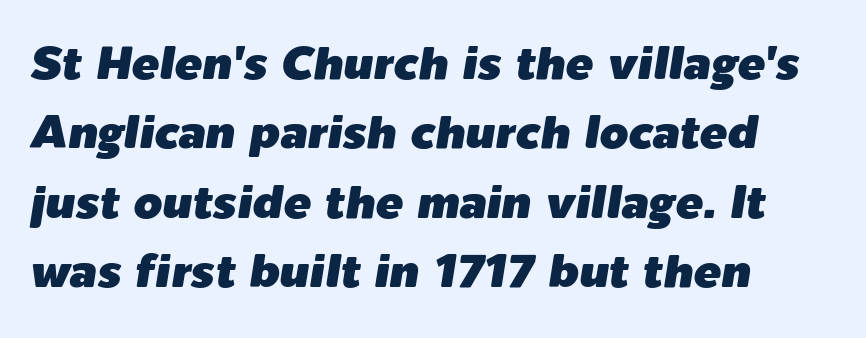
Q: Is the text italic (slanted)? A: Yes, it leans right by about 9 degrees.
Q: Is the text underlined? A: No.
Q: How is the paragraph aligned? A: Left-aligned.
Q: Is the spacing between letters normal or unusually wide? A: Normal.
Q: Is the spacing between lines tight, normal or loose? A: Normal.
Q: Width (condensed, normal, or wide)? A: Normal.
Q: Stroke contrast? A: Low.
Q: x-height? A: Medium.
Q: Monospaced? A: No.
